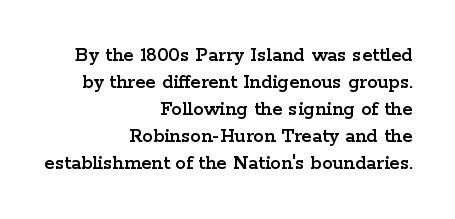
Q: Is the text italic (slanted)? A: No, it is upright.
Q: Is the text underlined? A: No.
Q: How is the paragraph aligned? A: Right-aligned.
Q: Is the spacing between letters normal or unusually wide? A: Normal.
Q: Is the spacing between lines tight, normal or loose? A: Normal.
